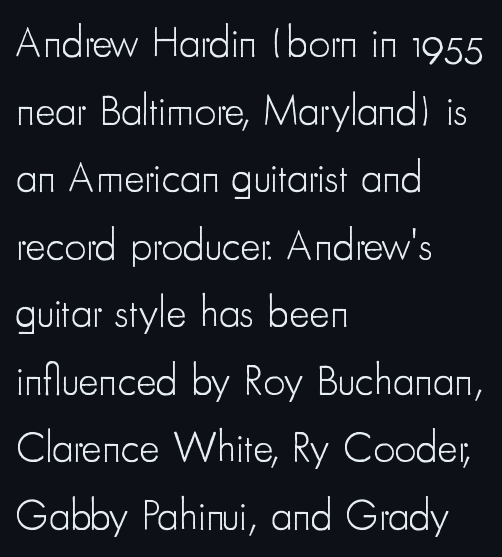
The image shows 43 px light, condensed sans-serif type, upright; set left-aligned, normal line spacing (1.57x), normal letter spacing, not underlined; low stroke contrast and a small x-height.
